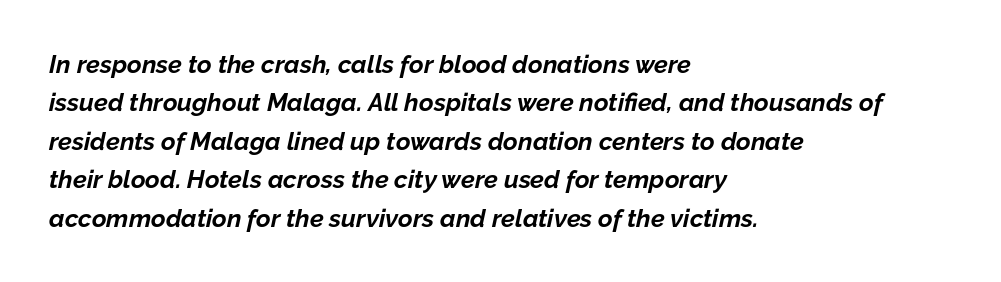
Rule under the text: the space is simply empty. Rows of type keep a routine distance in the vertical direction. Weight: bold. You can tell it's italic because the verticals aren't actually vertical. Nobody touched the tracking dial on this one. These lines stack with their left ends in a neat column.
